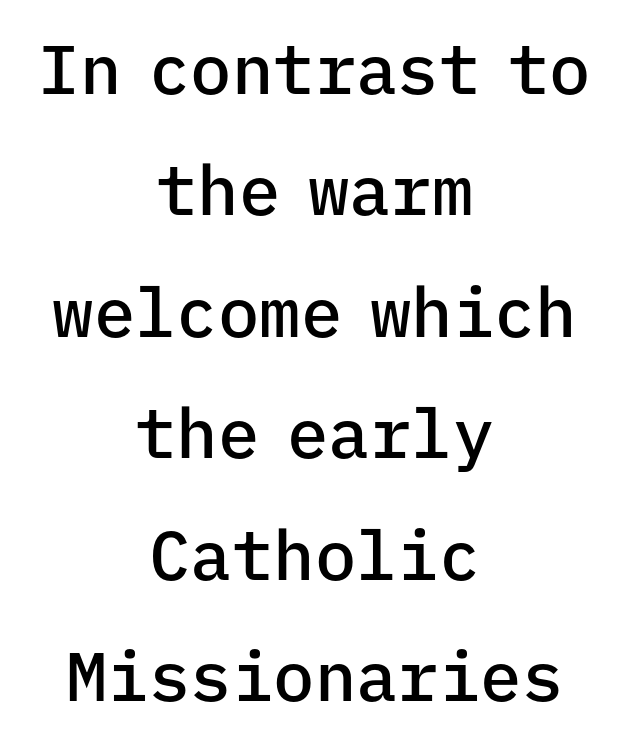
The image shows 69 px semibold sans-serif type, upright, monospaced; set centered, line spacing 1.76x, normal letter spacing, not underlined; low stroke contrast and a medium x-height.
